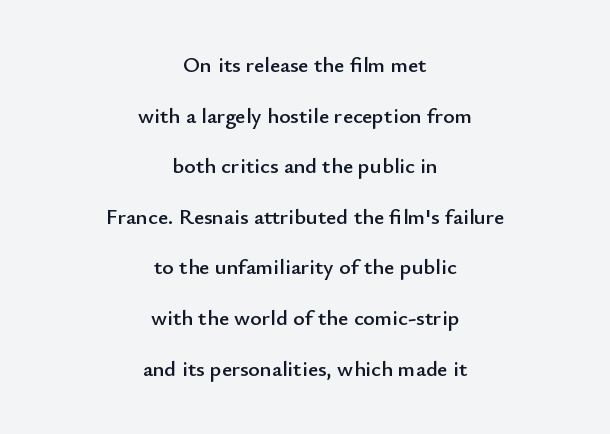
The image shows 22 px text type, upright; set centered, loose line spacing (2.3x), normal letter spacing, not underlined.
